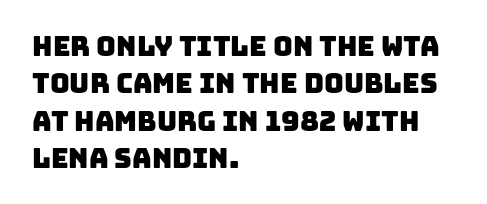
The setting favours the left margin, as ordinary paragraphs usually do. Lines of text with bare space underneath. Reading down the column, the eye jumps a familiar distance to each next line. The type is set solid horizontally, with unmodified tracking.
